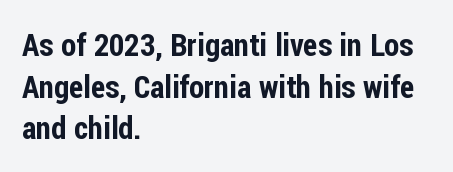
{"serif": "no", "italic": "no", "width": "condensed", "stroke_contrast": "low", "x_height": "medium", "monospaced": "no", "underline": "no", "align": "left", "line_spacing": "normal", "line_spacing_ratio": 1.34, "letter_spacing": "normal", "letter_spacing_em": 0.0, "glyph_px": 31}
